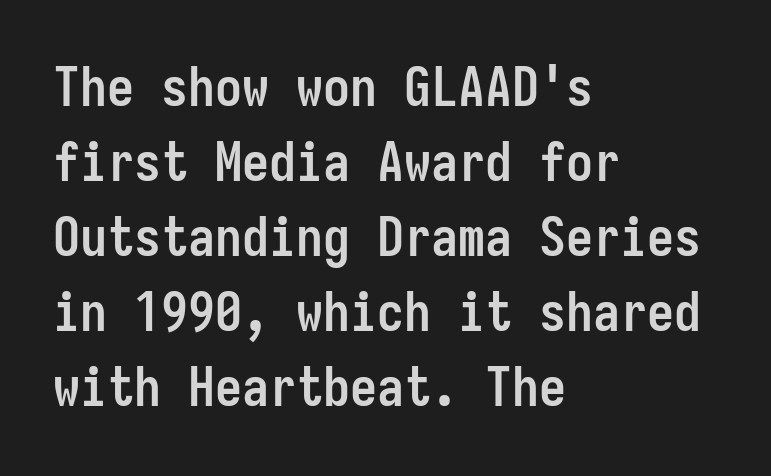
Q: Is the text bold? A: Yes.
Q: Is the text italic (slanted)? A: No, it is upright.
Q: Is the typeface a serif or a sans-serif typeface? A: Sans-serif.
Q: Is the text underlined? A: No.
Q: How is the paragraph aligned? A: Left-aligned.
Q: Is the spacing between letters normal or unusually wide? A: Normal.
Q: Is the spacing between lines tight, normal or loose? A: Normal.
Q: Width (condensed, normal, or wide)? A: Condensed.
Q: Stroke contrast? A: Low.
Q: x-height? A: Medium.
Q: Monospaced? A: Yes.
